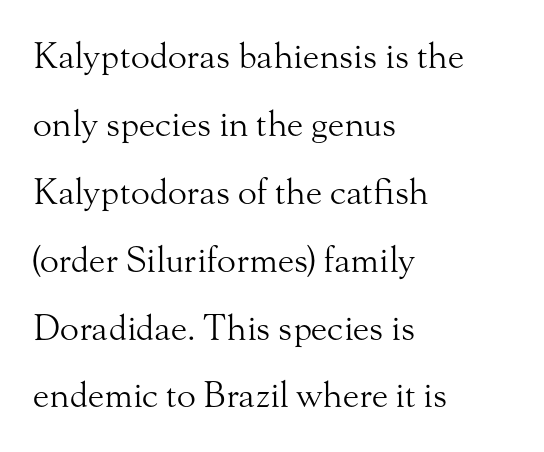
Q: Is the text bold? A: No.
Q: Is the text italic (slanted)? A: No, it is upright.
Q: Is the typeface a serif or a sans-serif typeface? A: Serif.
Q: Is the text underlined? A: No.
Q: How is the paragraph aligned? A: Left-aligned.
Q: Is the spacing between letters normal or unusually wide? A: Normal.
Q: Is the spacing between lines tight, normal or loose? A: Loose.
Q: Width (condensed, normal, or wide)? A: Normal.
Q: Stroke contrast? A: Medium.
Q: x-height? A: Small.
Q: Monospaced? A: No.
